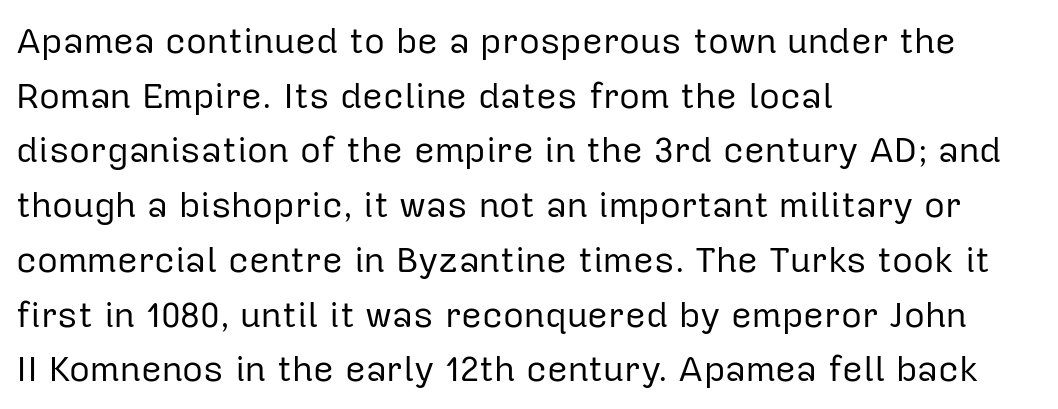
Q: Is the text bold? A: No.
Q: Is the text italic (slanted)? A: No, it is upright.
Q: Is the typeface a serif or a sans-serif typeface? A: Sans-serif.
Q: Is the text underlined? A: No.
Q: How is the paragraph aligned? A: Left-aligned.
Q: Is the spacing between letters normal or unusually wide? A: Normal.
Q: Is the spacing between lines tight, normal or loose? A: Normal.
Q: Width (condensed, normal, or wide)? A: Normal.
Q: Stroke contrast? A: Low.
Q: x-height? A: Medium.
Q: Monospaced? A: No.
